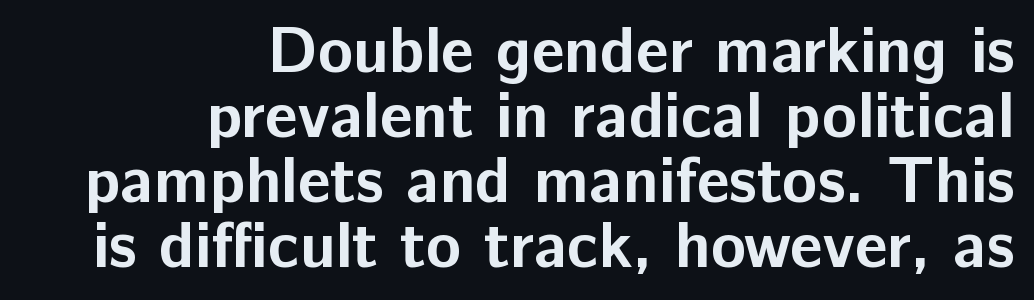
The characters display no serif detailing; their extremities are plain. Visually the block forms a straight wall on the right and a jagged coastline on the left. Think of a printed novel: that variable character pitch is what you see here. Reading down the column, the eye jumps only a short way to each next line. This sample uses plain, unmodified letter spacing. Descenders hang freely into open space.
